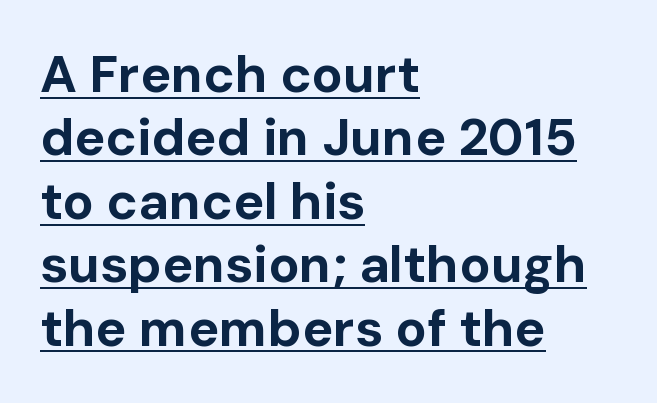
The image shows 52 px bold sans-serif type, upright; set left-aligned, line spacing 1.22x, normal letter spacing, underlined; low stroke contrast and a medium x-height.
